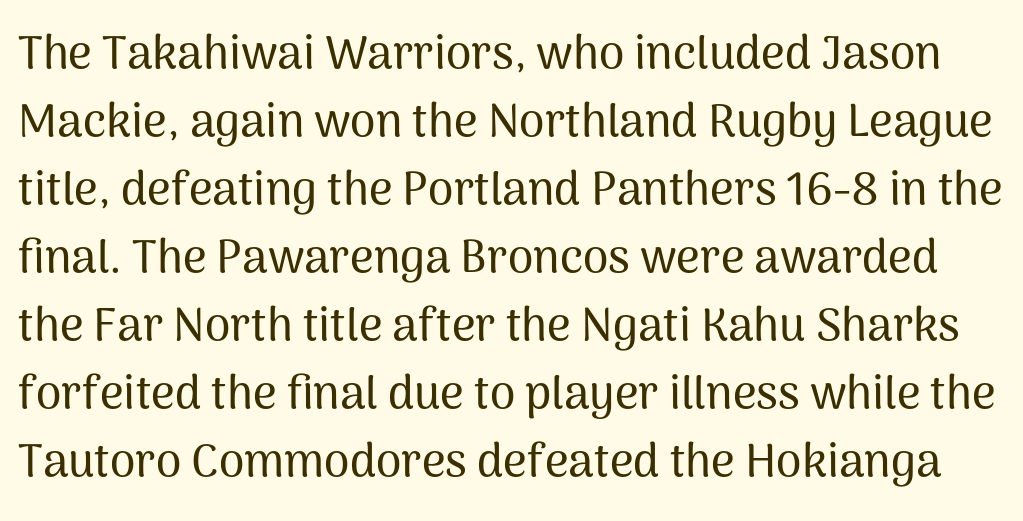
The image shows 46 px sans-serif type, upright; set normal line spacing (1.48x), normal letter spacing, not underlined; medium stroke contrast and a medium x-height.
